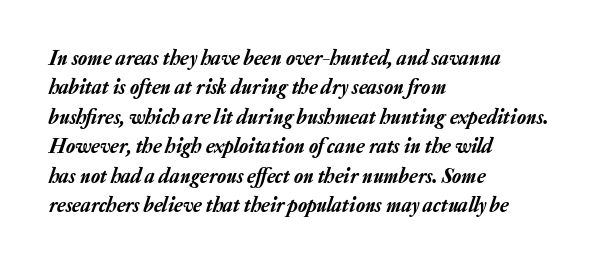
Q: Is the text italic (slanted)? A: Yes, it leans right by about 20 degrees.
Q: Is the text underlined? A: No.
Q: How is the paragraph aligned? A: Left-aligned.
Q: Is the spacing between letters normal or unusually wide? A: Normal.
Q: Is the spacing between lines tight, normal or loose? A: Normal.
